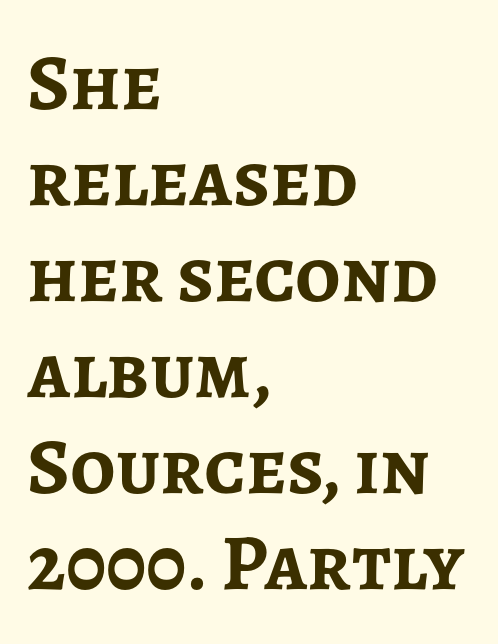
{"serif": "no", "italic": "no", "bold": "yes", "weight": "semibold", "width": "normal", "stroke_contrast": "low", "x_height": "medium", "monospaced": "no", "underline": "no", "align": "left", "line_spacing_ratio": 1.2, "letter_spacing": "normal", "letter_spacing_em": 0.0, "glyph_px": 80}
